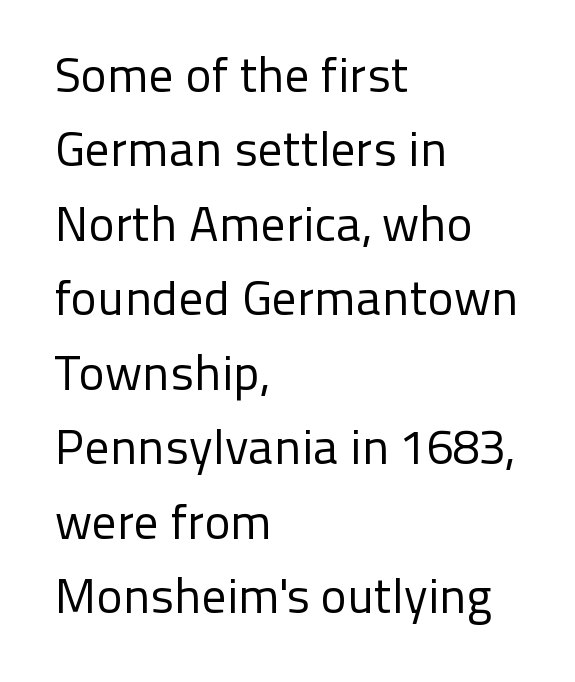
Q: Is the text bold? A: No.
Q: Is the text italic (slanted)? A: No, it is upright.
Q: Is the typeface a serif or a sans-serif typeface? A: Sans-serif.
Q: Is the text underlined? A: No.
Q: How is the paragraph aligned? A: Left-aligned.
Q: Is the spacing between letters normal or unusually wide? A: Normal.
Q: Is the spacing between lines tight, normal or loose? A: Normal.
Q: Width (condensed, normal, or wide)? A: Normal.
Q: Stroke contrast? A: Low.
Q: x-height? A: Medium.
Q: Monospaced? A: No.
